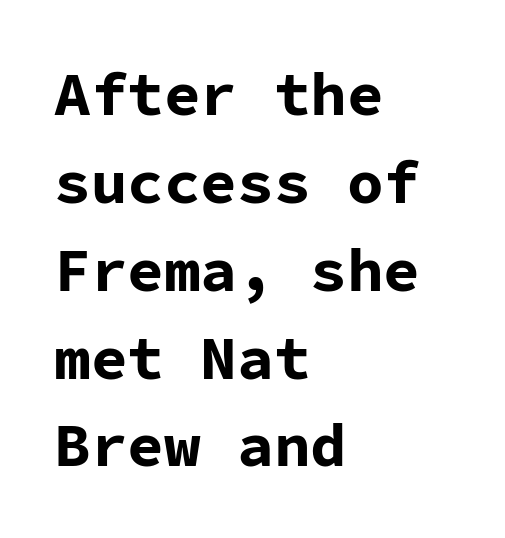
Q: Is the text bold? A: Yes.
Q: Is the text italic (slanted)? A: No, it is upright.
Q: Is the typeface a serif or a sans-serif typeface? A: Sans-serif.
Q: Is the text underlined? A: No.
Q: How is the paragraph aligned? A: Left-aligned.
Q: Is the spacing between letters normal or unusually wide? A: Normal.
Q: Is the spacing between lines tight, normal or loose? A: Normal.
Q: Width (condensed, normal, or wide)? A: Normal.
Q: Stroke contrast? A: Low.
Q: x-height? A: Medium.
Q: Monospaced? A: Yes.
